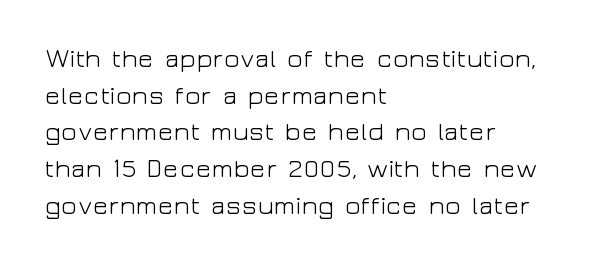
In CSS terms this would be text-align: left. The words here are not underlined. The font is comparable to plain body text, perhaps lighter. Every character sits straight up, as roman type does. The vertical gap from one line to the next is medium. Compared with typical body copy, the letter spacing here is the same.
